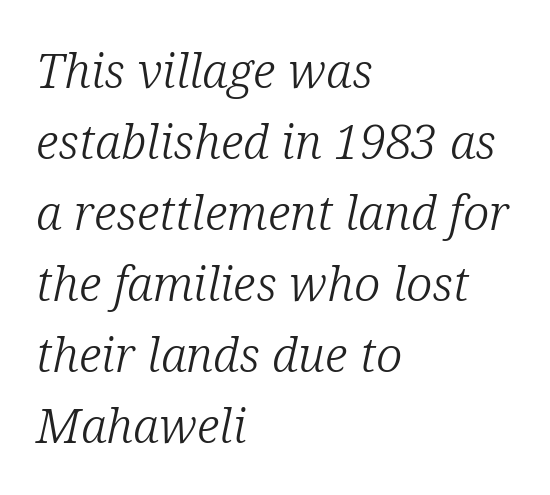
The letters advance in unequal steps, a hallmark of proportional type. Emphasis-style slanted type is in use. The passage shown is not underscored anywhere. Students, note that the glyphs here touch the page at normal intervals. The letters carry serifs — small finishing strokes at the ends of their stems.
